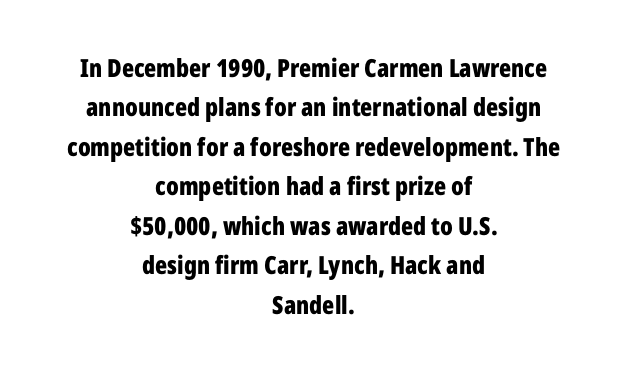
The image shows 25 px bold type, upright; set centered, normal line spacing (1.58x), normal letter spacing, not underlined.
